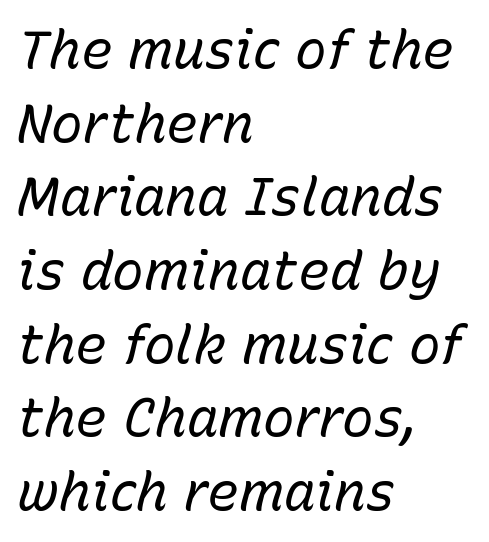
Q: Is the text bold? A: No.
Q: Is the text italic (slanted)? A: Yes, it leans right by about 15 degrees.
Q: Is the text underlined? A: No.
Q: How is the paragraph aligned? A: Left-aligned.
Q: Is the spacing between letters normal or unusually wide? A: Normal.
Q: Is the spacing between lines tight, normal or loose? A: Normal.
Q: Width (condensed, normal, or wide)? A: Normal.
Q: Stroke contrast? A: Low.
Q: x-height? A: Medium.
Q: Monospaced? A: No.
